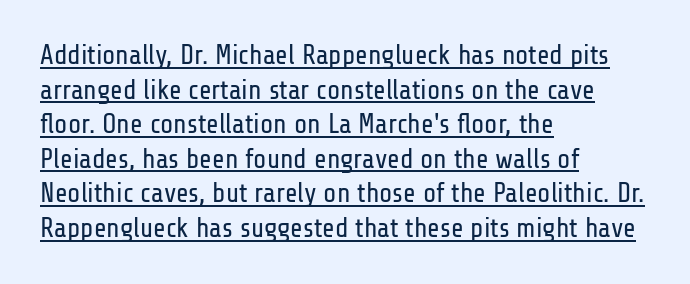
The letters look calm and open, with moderate or lighter stems. These lines were composed using upright roman letters. Glyph-to-glyph distance matches everyday printed text. The lines sit at an ordinary, default distance from one another.
